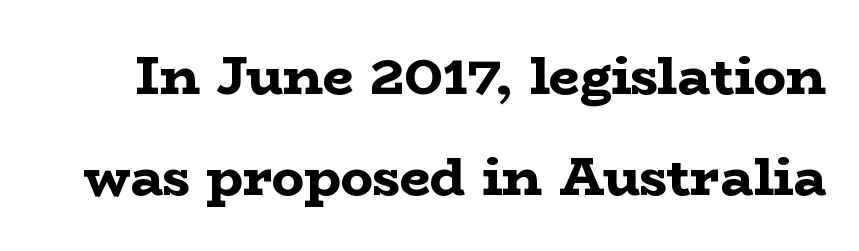
The image shows 54 px bold, wide serif type, upright; set line spacing 1.87x, normal letter spacing, not underlined; low stroke contrast and a medium x-height.
